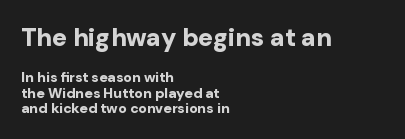
The font is running at its bold setting. A clean baseline with only descenders dipping below it. The composition opens big and finishes small. Every row of glyphs begins at an identical x-position on the left.
